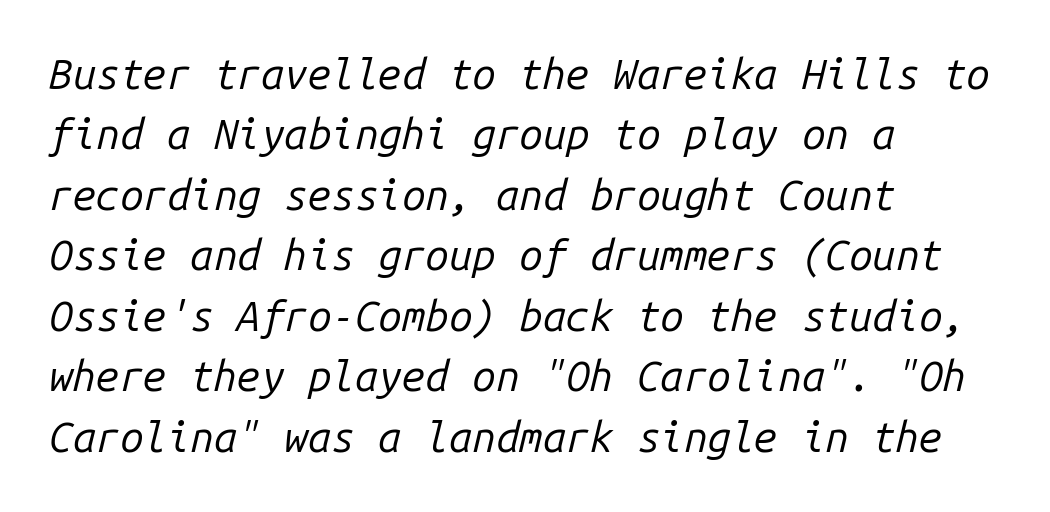
Q: Is the text bold? A: No.
Q: Is the text italic (slanted)? A: Yes, it leans right by about 14 degrees.
Q: Is the text underlined? A: No.
Q: How is the paragraph aligned? A: Left-aligned.
Q: Is the spacing between letters normal or unusually wide? A: Normal.
Q: Is the spacing between lines tight, normal or loose? A: Normal.
Q: Width (condensed, normal, or wide)? A: Normal.
Q: Stroke contrast? A: Low.
Q: x-height? A: Medium.
Q: Monospaced? A: Yes.
